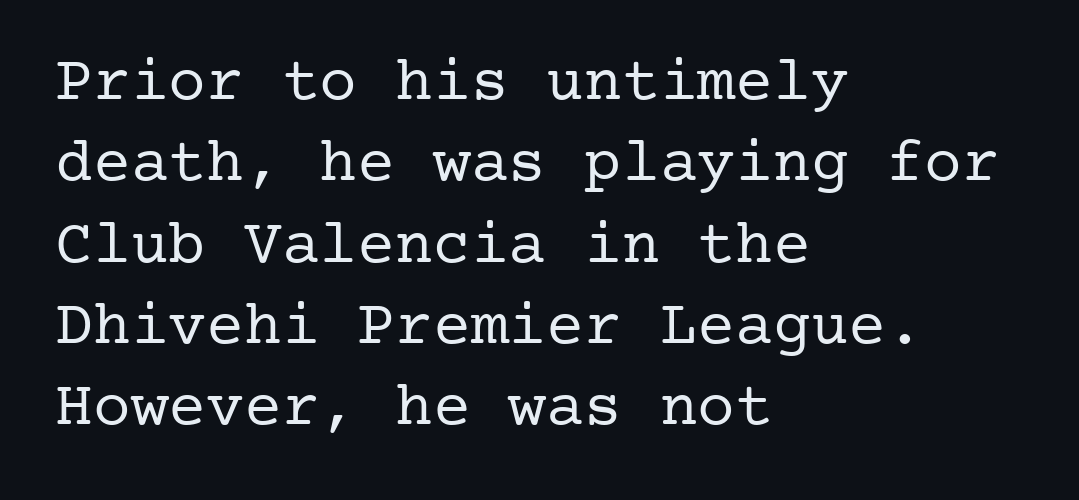
The image shows 63 px regular-weight serif type, upright; set left-aligned, normal line spacing (1.29x), normal letter spacing, not underlined; low stroke contrast and a medium x-height.
